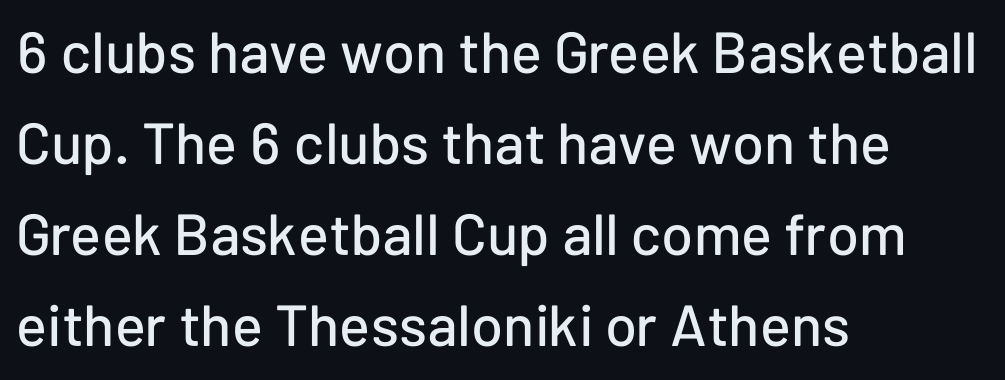
{"serif": "no", "italic": "no", "width": "normal", "stroke_contrast": "low", "x_height": "medium", "monospaced": "no", "underline": "no", "align": "left", "line_spacing": "normal", "line_spacing_ratio": 1.57, "letter_spacing": "normal", "letter_spacing_em": 0.0, "glyph_px": 58}
